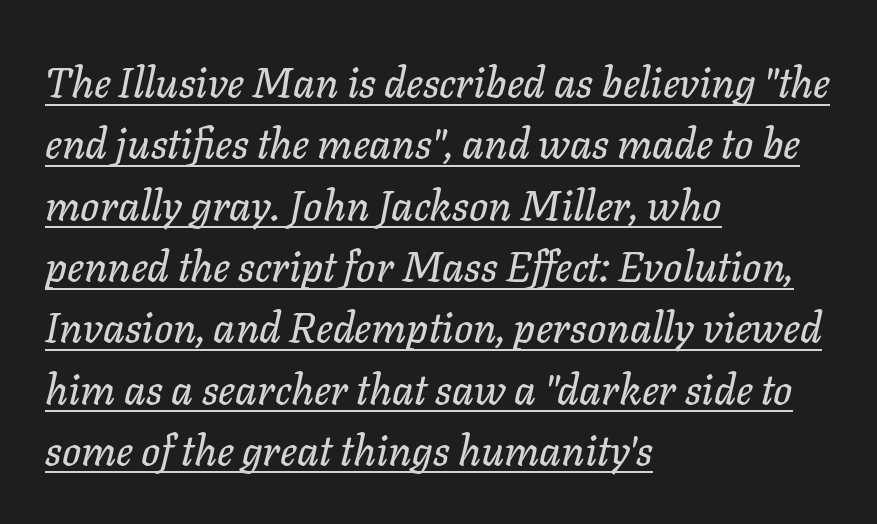
{"italic": "yes", "lean": "right", "slant_degrees": 11, "width": "normal", "stroke_contrast": "low", "x_height": "medium", "monospaced": "no", "underline": "yes", "align": "left", "line_spacing": "normal", "line_spacing_ratio": 1.46, "letter_spacing": "normal", "letter_spacing_em": 0.0, "glyph_px": 42}
